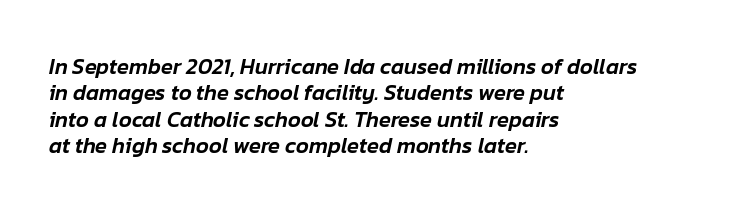
The image shows 22 px text type, italic (leaning right); set left-aligned, line spacing 1.2x, normal letter spacing, not underlined.
